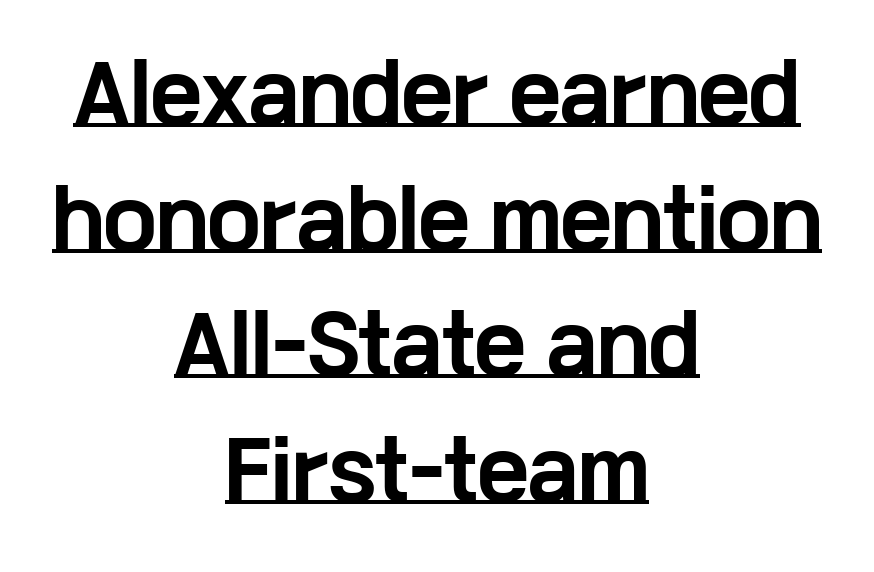
The image shows 78 px bold, wide sans-serif type, upright; set centered, normal line spacing (1.61x), normal letter spacing, underlined; low stroke contrast and a medium x-height.
